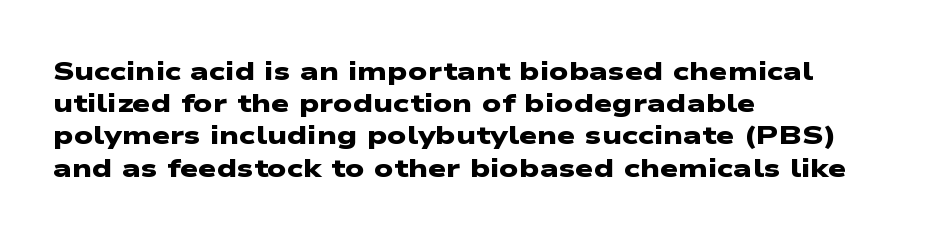
Q: Is the text bold? A: Yes.
Q: Is the text underlined? A: No.
Q: How is the paragraph aligned? A: Left-aligned.
Q: Is the spacing between letters normal or unusually wide? A: Normal.
